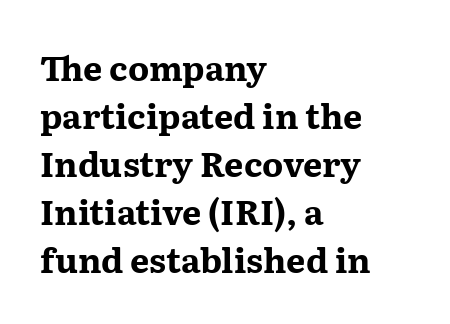
Is this a fixed-width face? No — the glyphs have proportional, varying widths. Each glyph is drawn with heavy, bold strokes. This rendering features lettering with no underline. Baseline-to-baseline distance is the conventional proportion of letter height.
